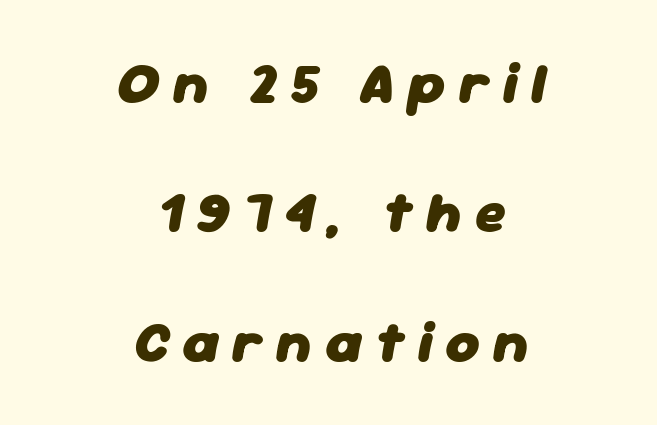
{"italic": "yes", "lean": "right", "slant_degrees": 11, "bold": "yes", "weight": "heavy", "width": "normal", "stroke_contrast": "low", "x_height": "medium", "monospaced": "no", "underline": "no", "align": "center", "line_spacing": "loose", "line_spacing_ratio": 2.23, "letter_spacing": "wide", "letter_spacing_em": 0.22, "glyph_px": 58}
